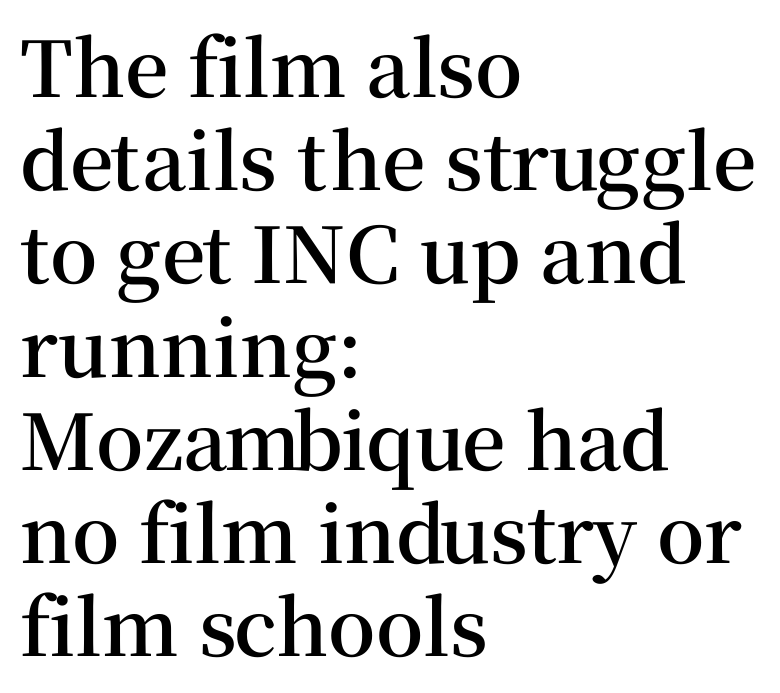
The space directly below the letters is spotless. The passage shown has conventional tracking throughout. Does the lettering tilt? It doesn't — this is upright. The paragraph shown leans on its left margin.
